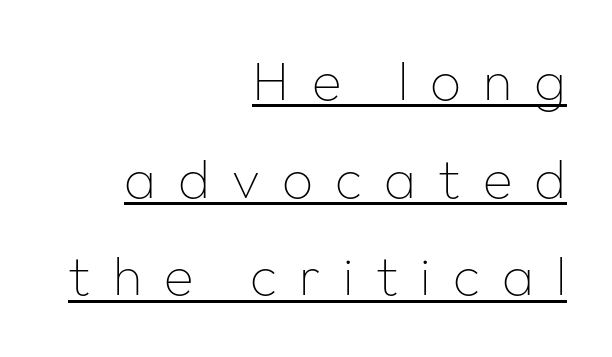
The image shows 54 px thin sans-serif type, upright; set right-aligned, line spacing 1.81x, unusually wide letter spacing (+0.41 em), underlined; low stroke contrast and a medium x-height.
